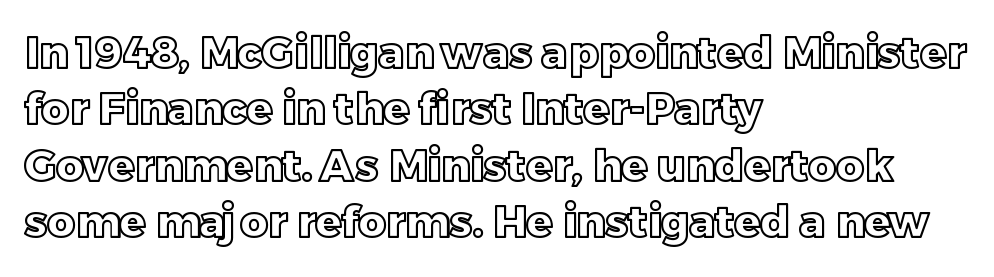
The image shows 43 px text type, upright; set left-aligned, normal line spacing (1.31x), normal letter spacing, not underlined; a large x-height.
